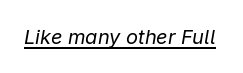
{"italic": "yes", "lean": "right", "slant_degrees": 9, "bold": "no", "underline": "yes", "letter_spacing": "normal", "letter_spacing_em": 0.0, "glyph_px": 20}
